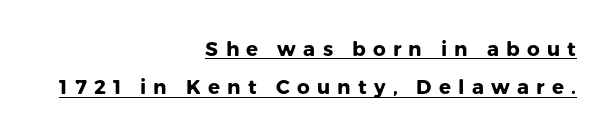
{"italic": "no", "bold": "yes", "underline": "yes", "align": "right", "line_spacing": "loose", "line_spacing_ratio": 1.91, "letter_spacing": "wide", "letter_spacing_em": 0.36, "glyph_px": 20}
